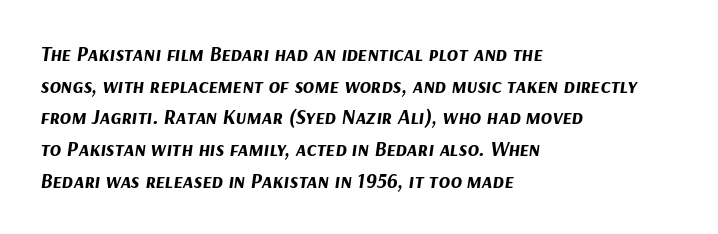
{"italic": "yes", "lean": "right", "slant_degrees": 9, "bold": "yes", "underline": "no", "align": "left", "line_spacing": "normal", "line_spacing_ratio": 1.51, "letter_spacing": "normal", "letter_spacing_em": 0.0, "glyph_px": 21}
